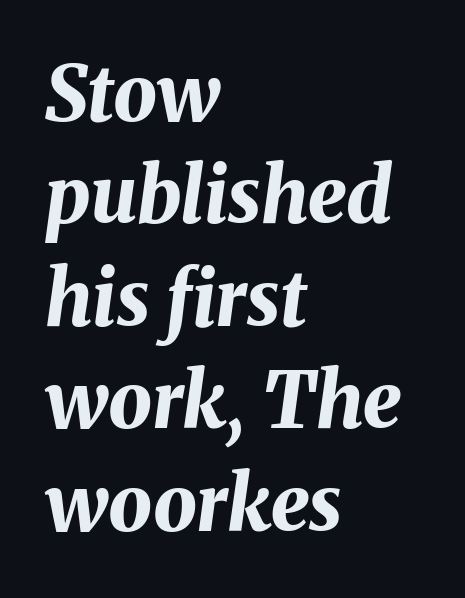
Anything drawn beneath the words? Only blank space. Layout note: lines flush left. If you measured baseline to baseline, you'd find a middling distance. The line texture is even and compact thanks to regular tracking.
